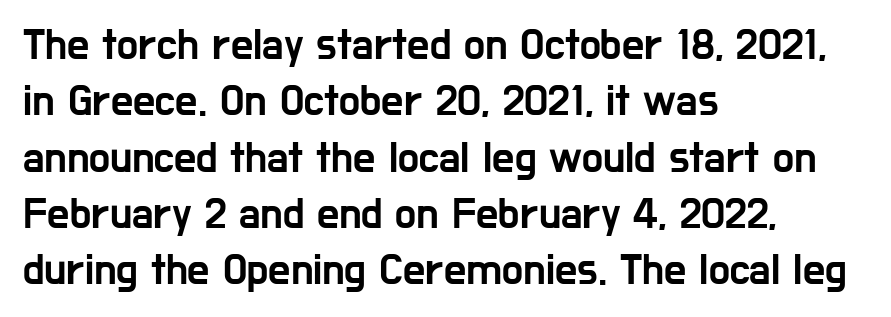
Are there feet on the stems? There aren't — it's a sans. The horizontal fit of the characters is conventional and even. Only glyphs here, with clear space below each row. The lettering stays uniformly vertical, giving the passage a roman look.
